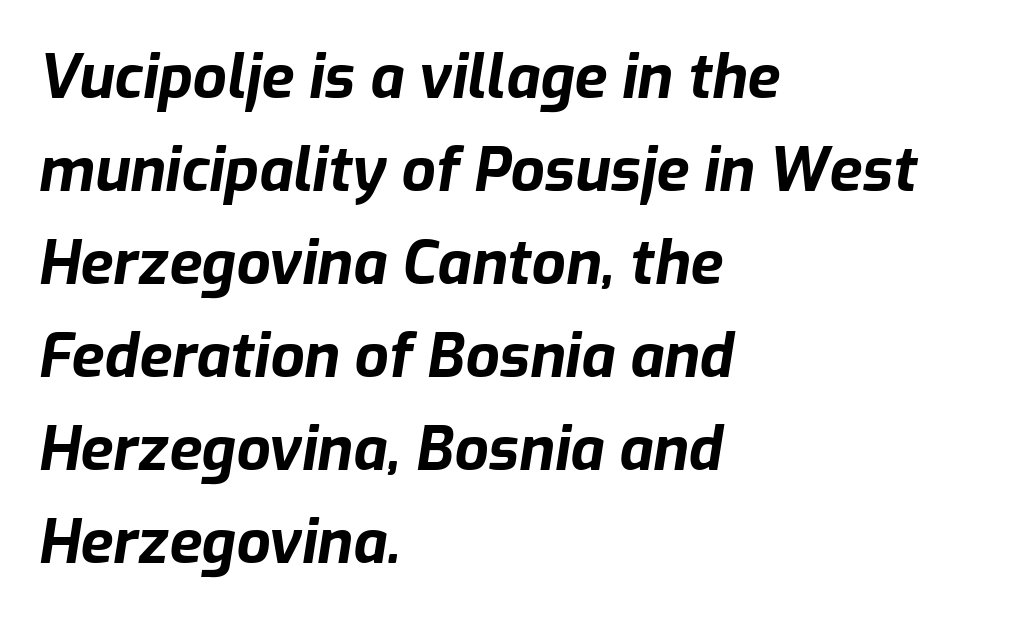
{"italic": "yes", "lean": "right", "slant_degrees": 9, "bold": "yes", "weight": "bold", "width": "normal", "stroke_contrast": "low", "x_height": "medium", "monospaced": "no", "underline": "no", "align": "left", "line_spacing": "normal", "line_spacing_ratio": 1.55, "letter_spacing": "normal", "letter_spacing_em": 0.0, "glyph_px": 60}
